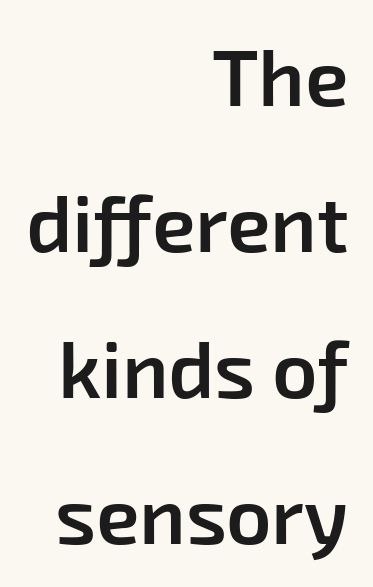
The image shows 79 px semibold sans-serif type; set right-aligned, line spacing 1.85x, normal letter spacing, not underlined; low stroke contrast and a medium x-height.
